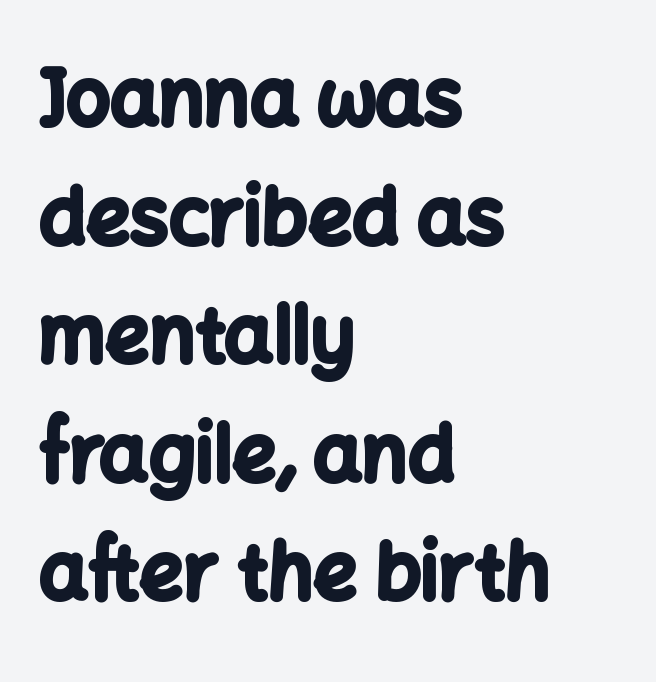
The face used here is proportionally spaced, like ordinary book or web type. The rag falls on the right side of this text block. Every stem runs plumb, perpendicular to the baseline. Beneath every word, the page is bare. Strokes here are thick enough to call this a true bold.
